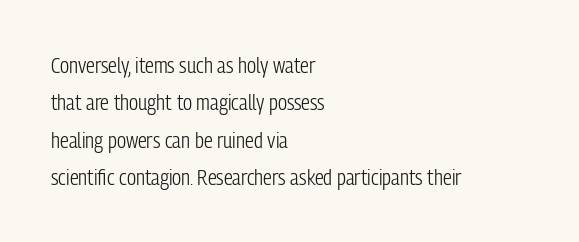
The space directly below the letters is spotless. Heft: none added — not bold. Quick note: not italic, upright. The text block is weighted toward the left margin, trailing off unevenly rightward. Compared with typical paragraphs, the rows here are spaced about the same. The line texture is even and compact thanks to regular tracking.
